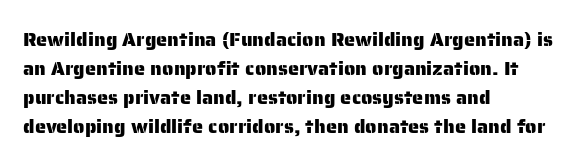
Q: Is the text italic (slanted)? A: No, it is upright.
Q: Is the text underlined? A: No.
Q: How is the paragraph aligned? A: Left-aligned.
Q: Is the spacing between letters normal or unusually wide? A: Normal.
Q: Is the spacing between lines tight, normal or loose? A: Normal.
